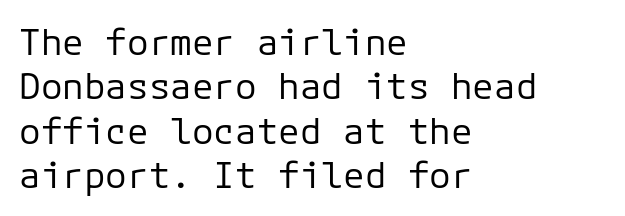
{"serif": "no", "italic": "no", "bold": "no", "weight": "regular", "width": "normal", "stroke_contrast": "low", "x_height": "medium", "underline": "no", "align": "left", "line_spacing_ratio": 1.23, "letter_spacing": "normal", "letter_spacing_em": 0.0, "glyph_px": 36}
